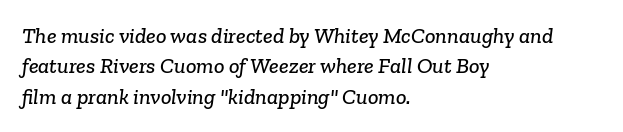
{"underline": "no", "align": "left", "line_spacing": "normal", "line_spacing_ratio": 1.38, "letter_spacing": "normal", "letter_spacing_em": 0.0, "glyph_px": 22}
